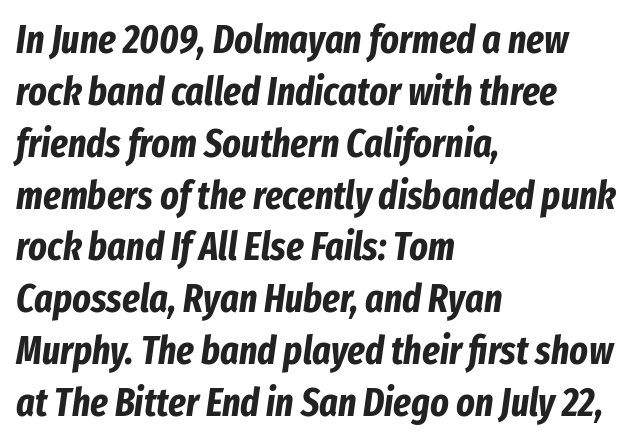
The image shows 39 px bold, condensed type, italic (leaning right); set left-aligned, normal line spacing (1.33x), normal letter spacing, not underlined; low stroke contrast and a medium x-height.
